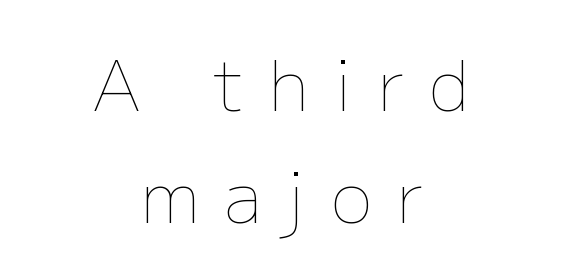
Q: Is the text bold? A: No.
Q: Is the text italic (slanted)? A: No, it is upright.
Q: Is the text underlined? A: No.
Q: How is the paragraph aligned? A: Centered.
Q: Is the spacing between letters normal or unusually wide? A: Unusually wide.
Q: Is the spacing between lines tight, normal or loose? A: Normal.
Q: Width (condensed, normal, or wide)? A: Normal.
Q: Stroke contrast? A: Low.
Q: x-height? A: Medium.
Q: Monospaced? A: No.
